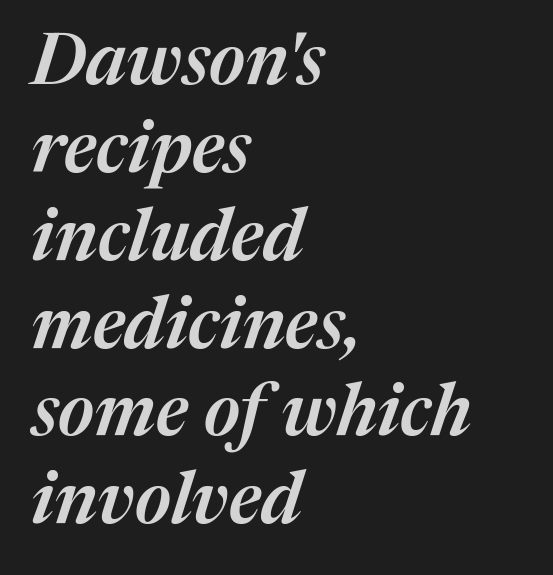
The rendering uses natural spacing where letterforms have individual widths. You could call the tracking neutral — neither tight nor loose. A clean baseline with only descenders dipping below it. The paragraph has a hard left edge and a soft right edge. Italic? Definitely — the glyphs are oblique. Does the weight exceed regular? Yes, but only to semibold.
